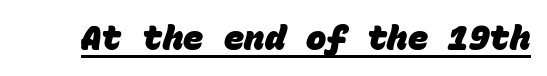
The image shows 34 px heavy sans-serif type, monospaced; set normal letter spacing, underlined; low stroke contrast and a large x-height.
